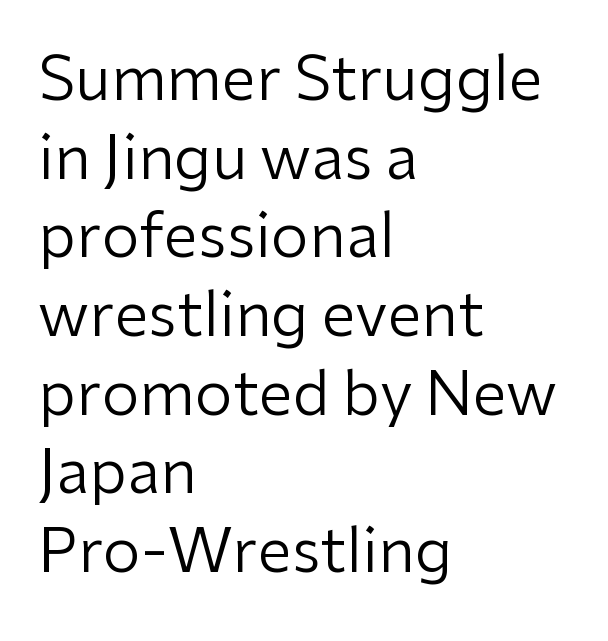
The image shows 61 px regular-weight sans-serif type, upright; set left-aligned, normal line spacing (1.29x), normal letter spacing, not underlined; low stroke contrast and a medium x-height.
